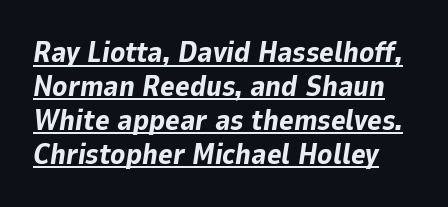
Q: Is the text bold? A: Yes.
Q: Is the text italic (slanted)? A: Yes, it leans right by about 9 degrees.
Q: Is the text underlined? A: Yes.
Q: Is the spacing between letters normal or unusually wide? A: Normal.
Q: Width (condensed, normal, or wide)? A: Normal.
Q: Stroke contrast? A: Low.
Q: x-height? A: Medium.
Q: Monospaced? A: No.
